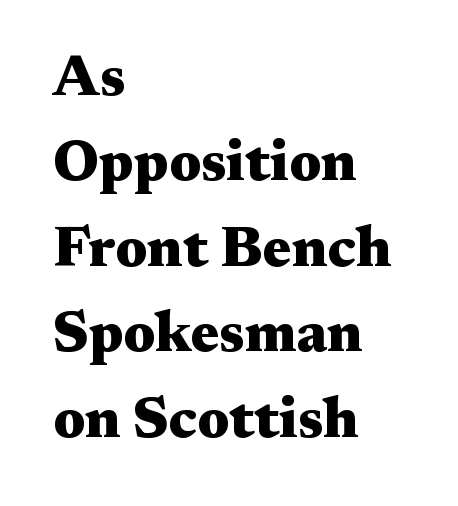
Vertically, the passage feels balanced, rows spaced as you'd expect. Set as a true bold cut, around the 700 mark. Character widths vary here, with narrow letters taking less room than wide ones. These lines keep a tight, regular rhythm from letter to letter. Designer's note — italics off, roman on. Bare-footed words on every line.
